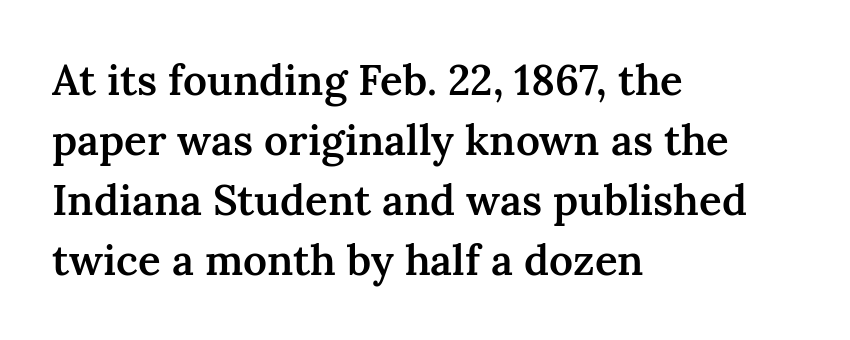
There is no visible air inserted between adjacent glyphs. Quick note: underline off. The text was rendered using a seriffed face with decorative stroke endings. Notice how the passage keeps a crisp vertical edge on the left only. Look at the stroke-to-counter ratio: somewhat heavy, a semibold.
